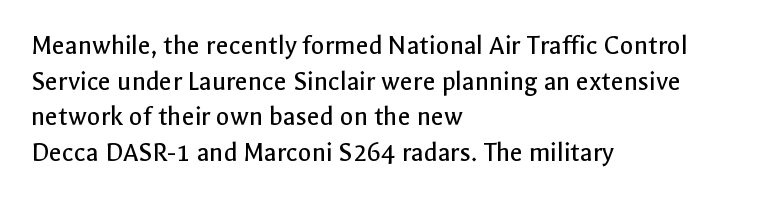
The designer left line spacing at the default. Each letter's strokes conclude bluntly, with no projecting serifs. Has an underline been added? It has not. This rendering uses left alignment, leaving the right contour irregular. Quick note: not italic, upright. Do the characters align in a grid? No, the font is proportional.
